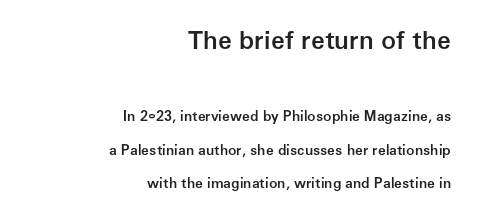
{"italic": "no", "bold": "semi", "underline": "no", "align": "right", "line_spacing": "loose", "line_spacing_ratio": 2.4, "letter_spacing": "normal", "letter_spacing_em": 0.0, "larger_block": "first", "size_ratio": 1.79, "glyph_px": 25}
